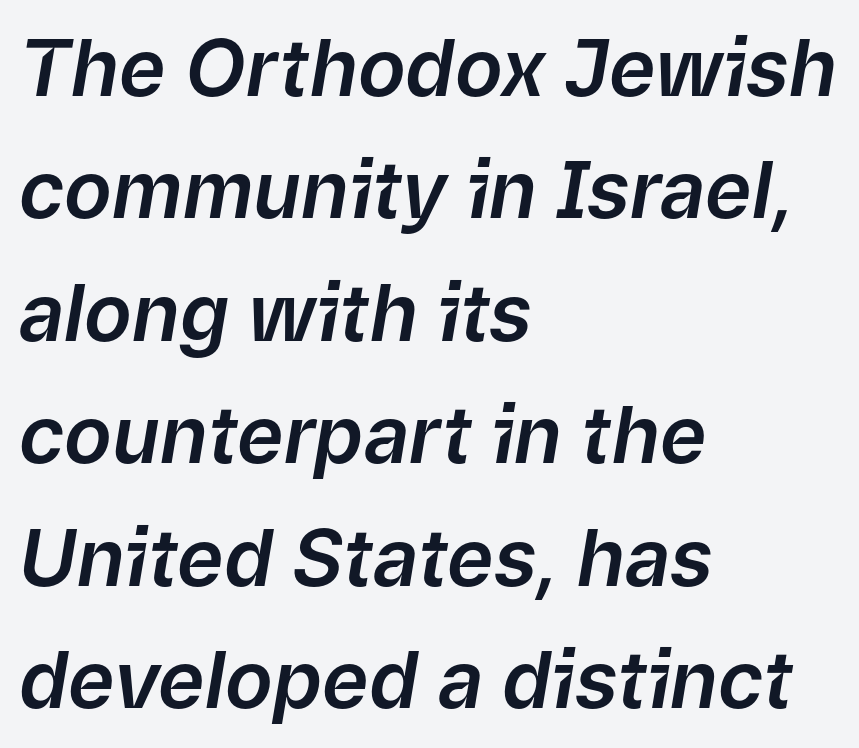
Q: Is the text italic (slanted)? A: Yes, it leans right by about 9 degrees.
Q: Is the text underlined? A: No.
Q: How is the paragraph aligned? A: Left-aligned.
Q: Is the spacing between letters normal or unusually wide? A: Normal.
Q: Is the spacing between lines tight, normal or loose? A: Normal.
Q: Width (condensed, normal, or wide)? A: Normal.
Q: Stroke contrast? A: Low.
Q: x-height? A: Medium.
Q: Monospaced? A: No.
